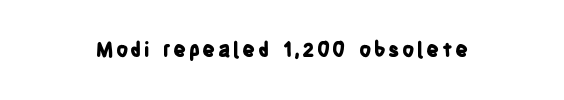
The type sits square on the baseline with zero lean. Lines of text with bare space underneath. Does the weight exceed regular? Yes, all the way to bold.
